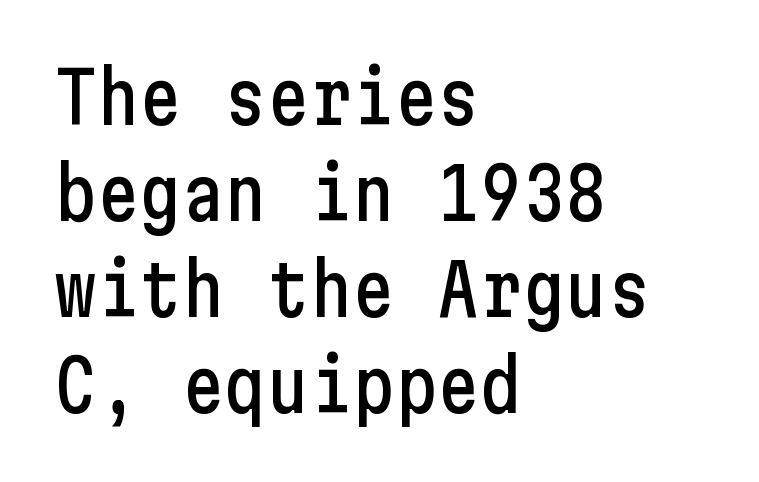
The image shows 71 px condensed sans-serif type, upright; set left-aligned, normal line spacing (1.35x), normal letter spacing, not underlined; low stroke contrast and a medium x-height.
